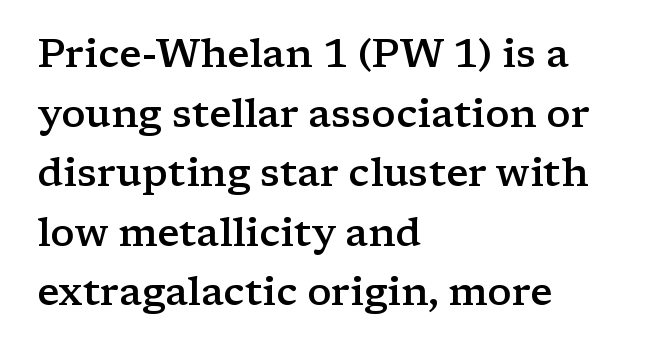
In CSS terms this would be text-align: left. The font's upright variant was chosen for this text. Honestly, the row spacing looks completely unremarkable. The gap between lines stays unmarked. The rendering shows small feet on the letterforms — a serif design.
